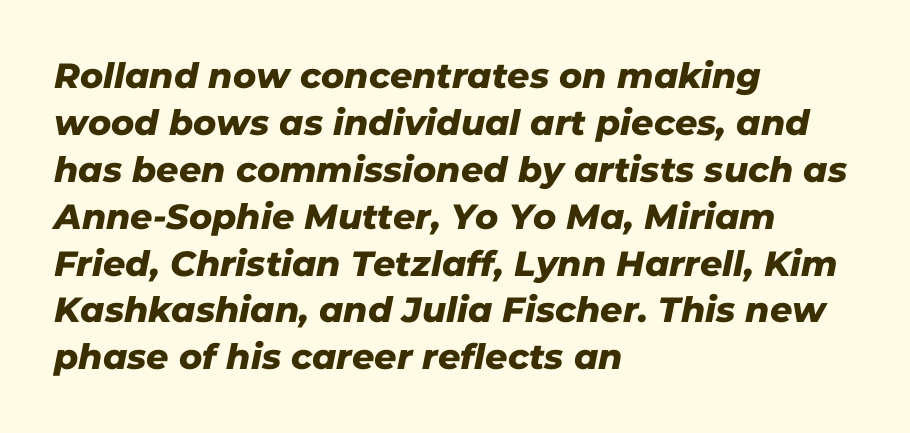
Q: Is the typeface a serif or a sans-serif typeface? A: Sans-serif.
Q: Is the text underlined? A: No.
Q: How is the paragraph aligned? A: Left-aligned.
Q: Is the spacing between letters normal or unusually wide? A: Normal.
Q: Is the spacing between lines tight, normal or loose? A: Normal.
Q: Width (condensed, normal, or wide)? A: Normal.
Q: Stroke contrast? A: Low.
Q: x-height? A: Medium.
Q: Monospaced? A: No.
